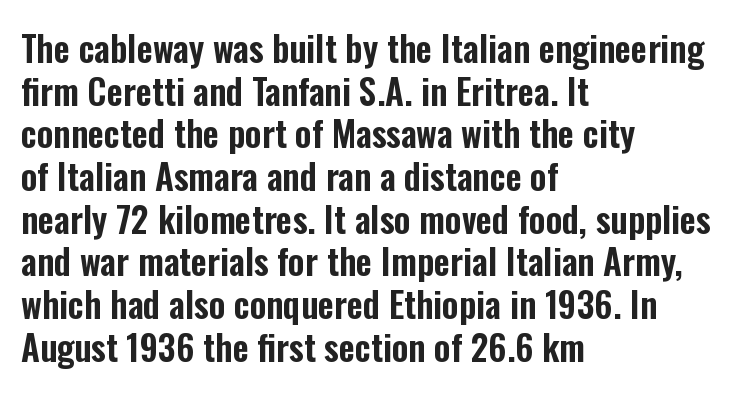
Q: Is the text italic (slanted)? A: No, it is upright.
Q: Is the typeface a serif or a sans-serif typeface? A: Sans-serif.
Q: Is the text underlined? A: No.
Q: How is the paragraph aligned? A: Left-aligned.
Q: Is the spacing between letters normal or unusually wide? A: Normal.
Q: Width (condensed, normal, or wide)? A: Condensed.
Q: Stroke contrast? A: Low.
Q: x-height? A: Medium.
Q: Monospaced? A: No.
